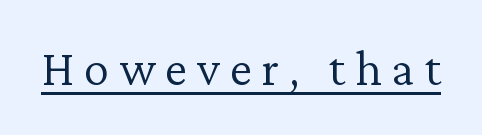
It's the straight-up-and-down kind of type. The specimen includes a rule beneath the text block's lines. The letters advance in unequal steps, a hallmark of proportional type. The text was rendered using a seriffed face with decorative stroke endings.
